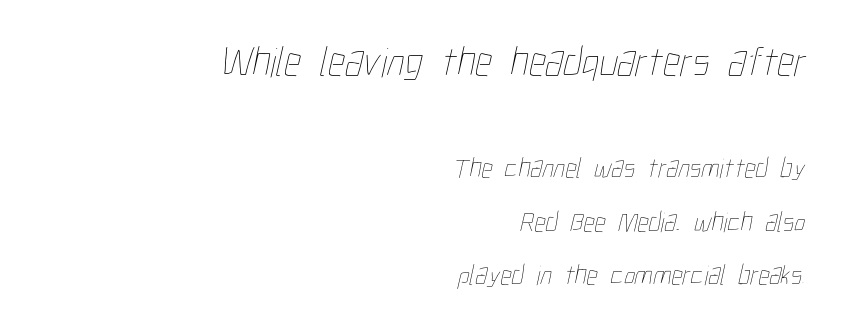
Does extra space separate the letters? No, they use regular spacing. The lines in this sample share a right terminus and differ only in where they begin. Compared with typical paragraphs, the rows here are farther apart. Is the lower block the larger one? No — the upper block carries the bigger type. Words float on clear page, feet unadorned. The strokes carry an ordinary text weight at most.
